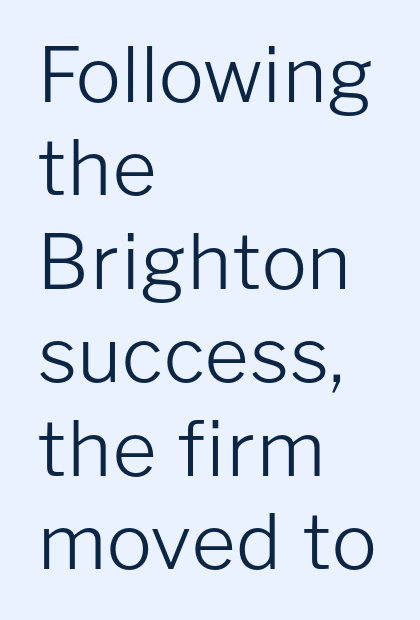
{"serif": "no", "italic": "no", "bold": "no", "weight": "light", "width": "normal", "stroke_contrast": "low", "x_height": "medium", "monospaced": "no", "underline": "no", "align": "left", "line_spacing_ratio": 1.23, "letter_spacing": "normal", "letter_spacing_em": 0.0, "glyph_px": 76}
